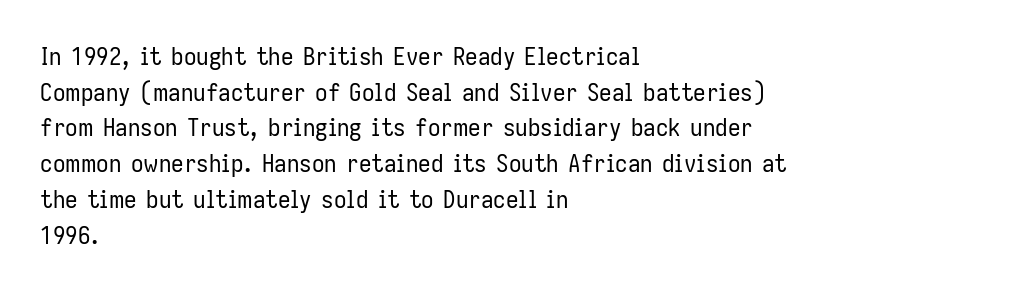
Q: Is the text bold? A: No.
Q: Is the text italic (slanted)? A: No, it is upright.
Q: Is the text underlined? A: No.
Q: How is the paragraph aligned? A: Left-aligned.
Q: Is the spacing between letters normal or unusually wide? A: Normal.
Q: Is the spacing between lines tight, normal or loose? A: Normal.
